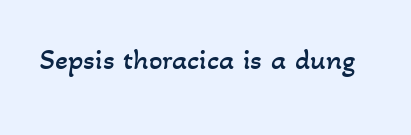
Note the varied advance widths — an 'i' is clearly narrower than an 'm'. Words float on clear page, feet unadorned. No letter is thick-stroked: the sample isn't bold. Default kerning and tracking; the words read as compact shapes.
